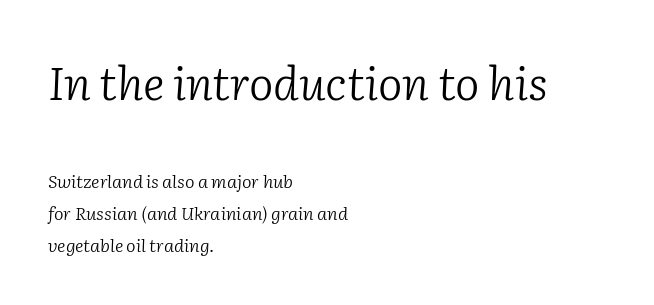
The image shows 46 px light serif type, italic (leaning right); set left-aligned, line spacing 1.78x, normal letter spacing, not underlined; the first (top) block is 2.56x larger; low stroke contrast and a medium x-height.
